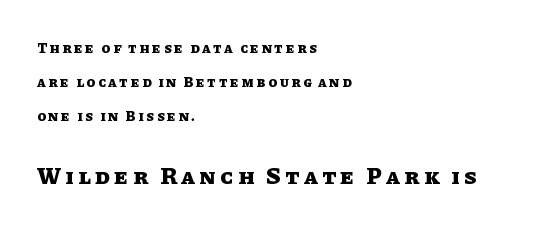
The image shows 23 px bold type, upright; set left-aligned, loose line spacing (2.44x), unusually wide letter spacing (+0.2 em), not underlined; the second (bottom) block is 1.64x larger.
